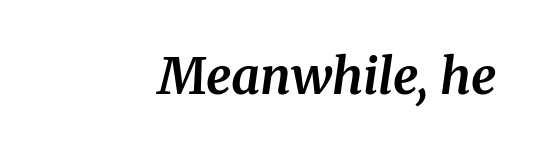
Every character sits at an angle, as italics do. Letters rest on an invisible, unmarked baseline. Spacing verdict: proportional, widths tailored to each character. Classification — serif.
